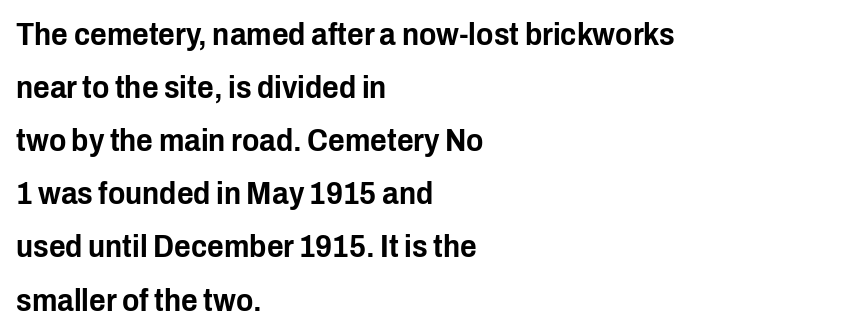
Leading matches the norm, producing a regular column. The string is rendered with underlining switched off. No extra tracking has been applied to these lines. The typeface chosen for these lines omits serifs.
